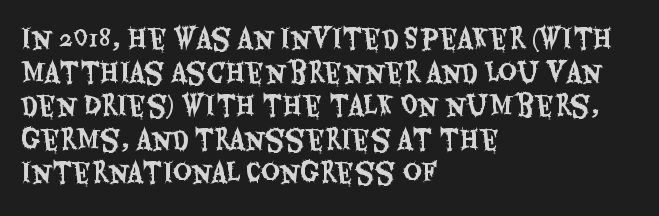
{"italic": "no", "underline": "no", "align": "left", "line_spacing": "normal", "line_spacing_ratio": 1.29, "letter_spacing": "normal", "letter_spacing_em": 0.0, "glyph_px": 26}
